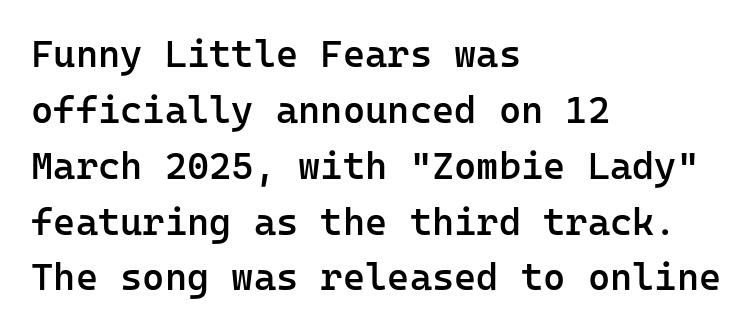
The letterforms sit shoulder to shoulder at normal distance. Note the uniform advance width — an 'i' takes as much space as an 'm'. In terms of posture, this sample is upright. Grotesque or geometric, the face here clearly has no serifs.
